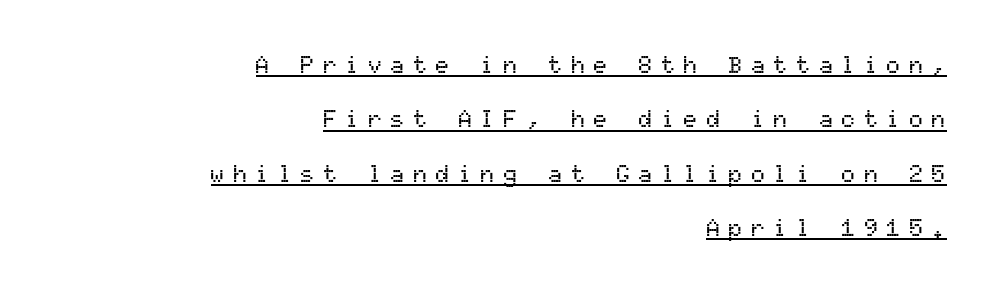
The image shows 23 px text type, upright; set right-aligned, loose line spacing (2.36x), unusually wide letter spacing (+0.38 em), underlined.
